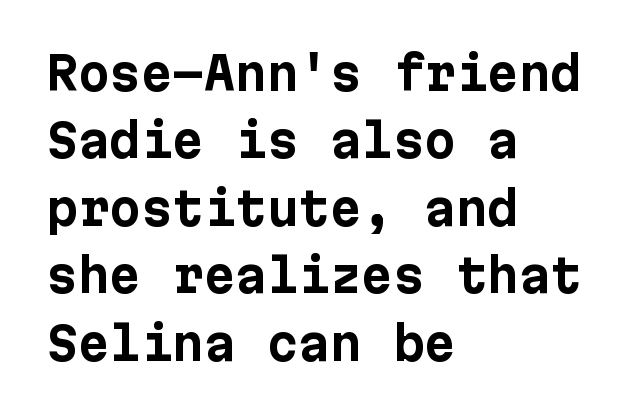
{"serif": "no", "italic": "no", "bold": "yes", "weight": "bold", "width": "normal", "stroke_contrast": "low", "x_height": "medium", "underline": "no", "align": "left", "line_spacing": "normal", "line_spacing_ratio": 1.5, "letter_spacing": "normal", "letter_spacing_em": 0.0, "glyph_px": 45}
